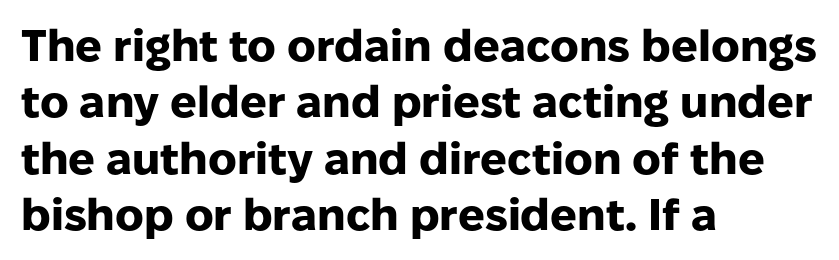
The image shows 44 px heavy sans-serif type, upright; set left-aligned, normal line spacing (1.28x), normal letter spacing, not underlined; low stroke contrast and a medium x-height.
